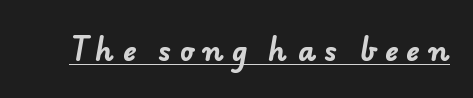
{"serif": "no", "bold": "yes", "weight": "bold", "width": "normal", "stroke_contrast": "low", "x_height": "small", "monospaced": "no", "underline": "yes", "letter_spacing": "wide", "letter_spacing_em": 0.31, "glyph_px": 28}
